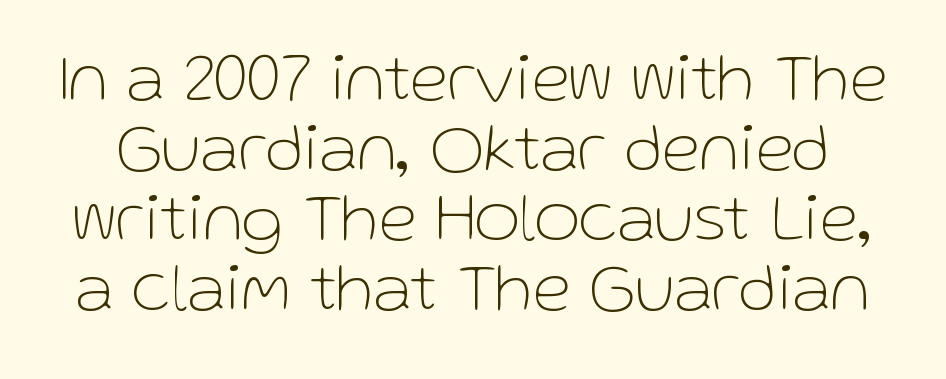
The image shows 70 px thin sans-serif type, upright; set tight line spacing (1.0x), normal letter spacing, not underlined; low stroke contrast and a medium x-height.
